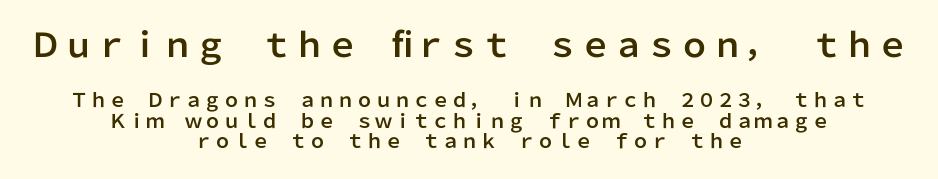
Q: Is the text italic (slanted)? A: No, it is upright.
Q: Is the typeface a serif or a sans-serif typeface? A: Sans-serif.
Q: Is the text underlined? A: No.
Q: How is the paragraph aligned? A: Centered.
Q: Is the spacing between letters normal or unusually wide? A: Normal.
Q: Is the spacing between lines tight, normal or loose? A: Tight.
Q: Which block of text is set in a larger size, the first (top) or the second (bottom)? A: The first (top) one.
Q: Width (condensed, normal, or wide)? A: Normal.
Q: Stroke contrast? A: Low.
Q: x-height? A: Medium.
Q: Monospaced? A: No.
